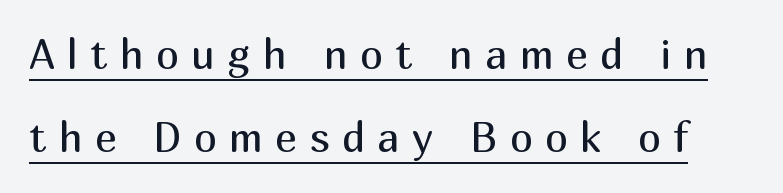
The image shows 41 px regular-weight sans-serif type, upright; set loose line spacing (2.02x), unusually wide letter spacing (+0.3 em), underlined; medium stroke contrast and a medium x-height.
